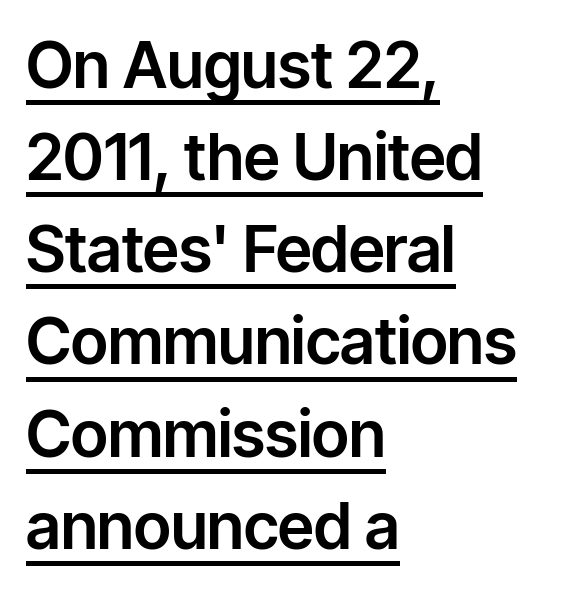
{"serif": "no", "italic": "no", "width": "normal", "stroke_contrast": "low", "x_height": "medium", "monospaced": "no", "underline": "yes", "align": "left", "line_spacing": "normal", "line_spacing_ratio": 1.44, "letter_spacing": "normal", "letter_spacing_em": 0.0, "glyph_px": 64}
